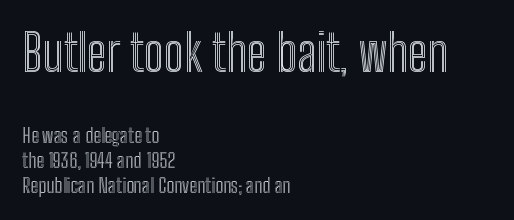
The image shows 50 px condensed type, upright; set left-aligned, line spacing 1.23x, normal letter spacing, not underlined; the first (top) block is 2.5x larger; a medium x-height.
